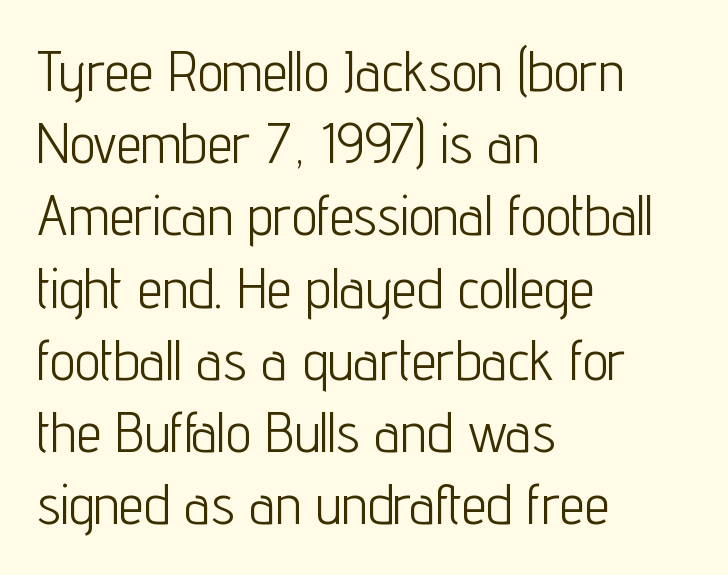
Q: Is the text bold? A: No.
Q: Is the text italic (slanted)? A: No, it is upright.
Q: Is the typeface a serif or a sans-serif typeface? A: Sans-serif.
Q: Is the text underlined? A: No.
Q: How is the paragraph aligned? A: Left-aligned.
Q: Is the spacing between letters normal or unusually wide? A: Normal.
Q: Is the spacing between lines tight, normal or loose? A: Normal.
Q: Width (condensed, normal, or wide)? A: Condensed.
Q: Stroke contrast? A: Low.
Q: x-height? A: Medium.
Q: Monospaced? A: No.
